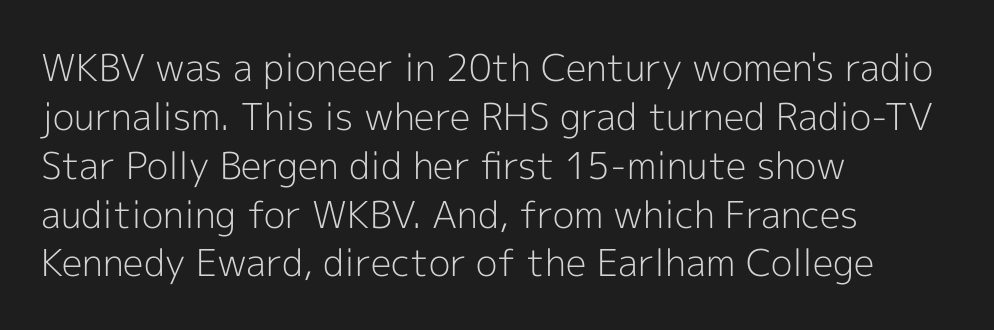
The image shows 37 px light sans-serif type, upright; set left-aligned, normal line spacing (1.32x), normal letter spacing, not underlined; a medium x-height.
